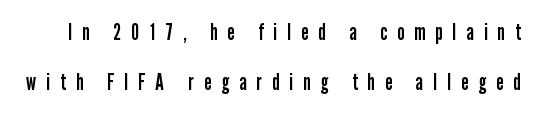
Ordinary non-slanted type is in use. Airy leading. The tracking reads as deliberately expanded to a designer's eye. The passage shown is not bold in any degree.
